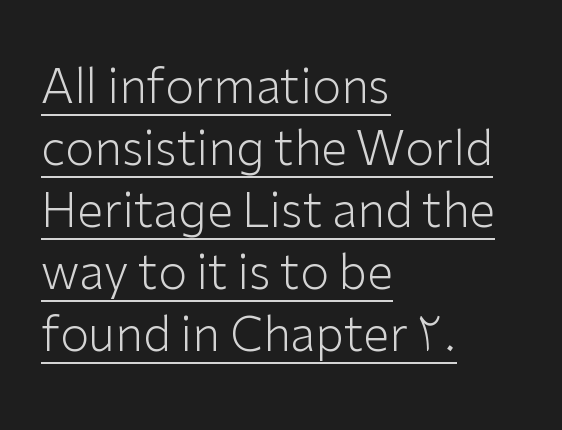
Q: Is the text bold? A: No.
Q: Is the text italic (slanted)? A: No, it is upright.
Q: Is the typeface a serif or a sans-serif typeface? A: Sans-serif.
Q: Is the text underlined? A: Yes.
Q: How is the paragraph aligned? A: Left-aligned.
Q: Is the spacing between letters normal or unusually wide? A: Normal.
Q: Is the spacing between lines tight, normal or loose? A: Normal.
Q: Width (condensed, normal, or wide)? A: Normal.
Q: Stroke contrast? A: Low.
Q: x-height? A: Medium.
Q: Monospaced? A: No.
